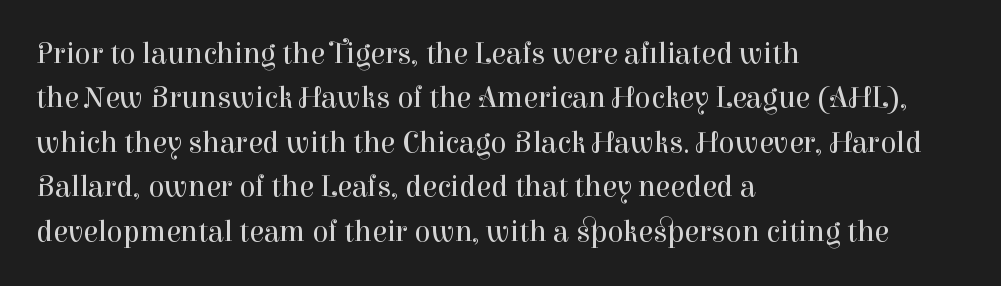
Posture: vertical. The glyphs are unaccompanied by any horizontal stroke below them. No heavy texture on the line: the type isn't bold. Serif or sans? Serif — the stroke terminals have little feet. The passage is arranged the way most books set body copy — flush left. Nobody touched the tracking dial on this one.
